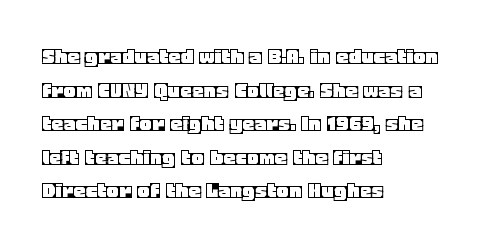
{"italic": "no", "underline": "no", "align": "left", "line_spacing": "normal", "line_spacing_ratio": 1.4, "letter_spacing": "normal", "letter_spacing_em": 0.0, "glyph_px": 24}
